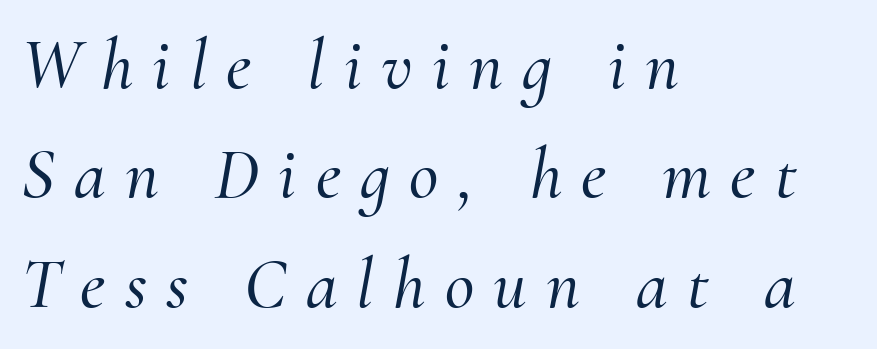
{"serif": "yes", "italic": "yes", "lean": "right", "slant_degrees": 10, "width": "normal", "stroke_contrast": "medium", "x_height": "small", "monospaced": "no", "underline": "no", "align": "left", "line_spacing": "normal", "line_spacing_ratio": 1.52, "letter_spacing": "wide", "letter_spacing_em": 0.27, "glyph_px": 72}
